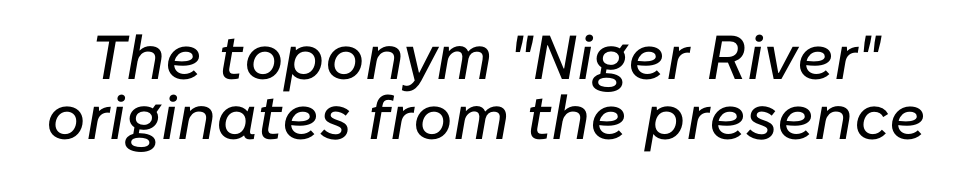
The axis of the letterforms is tilted away from vertical. Beneath every word, the page is bare. Do the characters align in a grid? No, the font is proportional. Tightly led — the rows are bunched. The rendering keeps characters at their native spacing.
